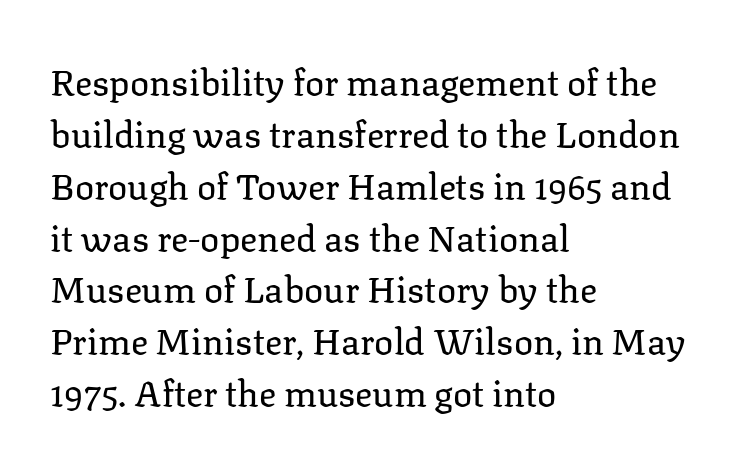
The image shows 36 px regular-weight serif type, upright; set left-aligned, normal line spacing (1.44x), normal letter spacing, not underlined; low stroke contrast and a medium x-height.
